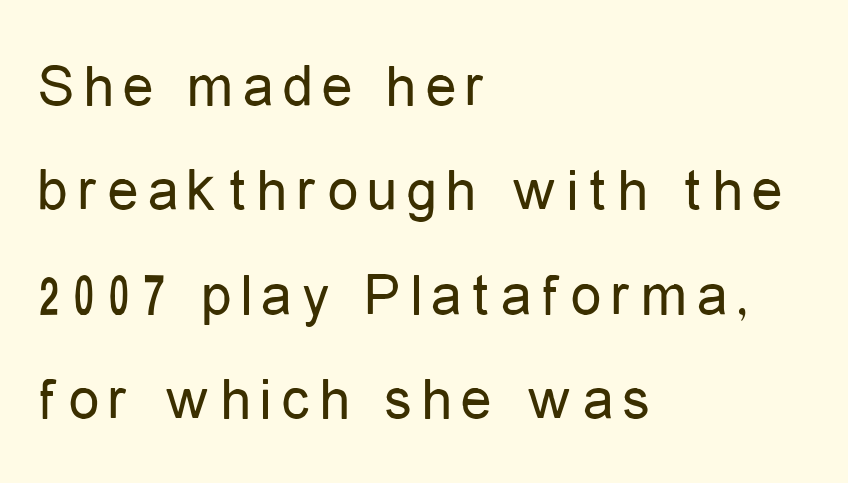
Unlike a traditional serif, this face leaves its strokes unadorned. The area under the type is left untouched. The passage shown is not bold in any degree. Italic? Not at all — the glyphs are vertical. The paragraph shown leans on its left margin.
